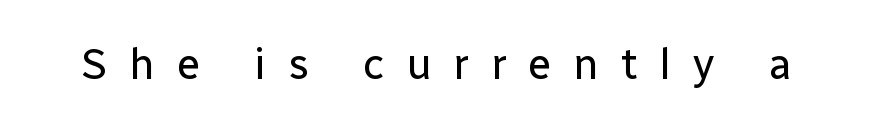
The image shows 43 px regular-weight sans-serif type, upright; set unusually wide letter spacing (+0.5 em), not underlined; low stroke contrast and a medium x-height.
